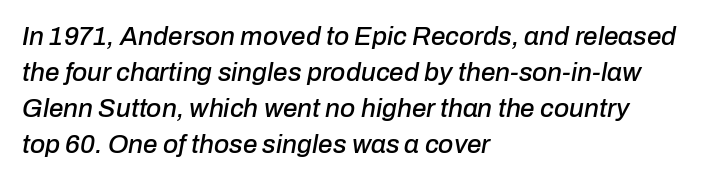
{"italic": "yes", "lean": "right", "slant_degrees": 10, "underline": "no", "align": "left", "line_spacing": "normal", "line_spacing_ratio": 1.38, "letter_spacing": "normal", "letter_spacing_em": 0.0, "glyph_px": 26}
